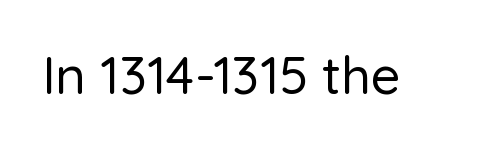
{"serif": "no", "italic": "no", "width": "normal", "stroke_contrast": "low", "x_height": "medium", "monospaced": "no", "underline": "no", "letter_spacing": "normal", "letter_spacing_em": 0.0, "glyph_px": 52}
